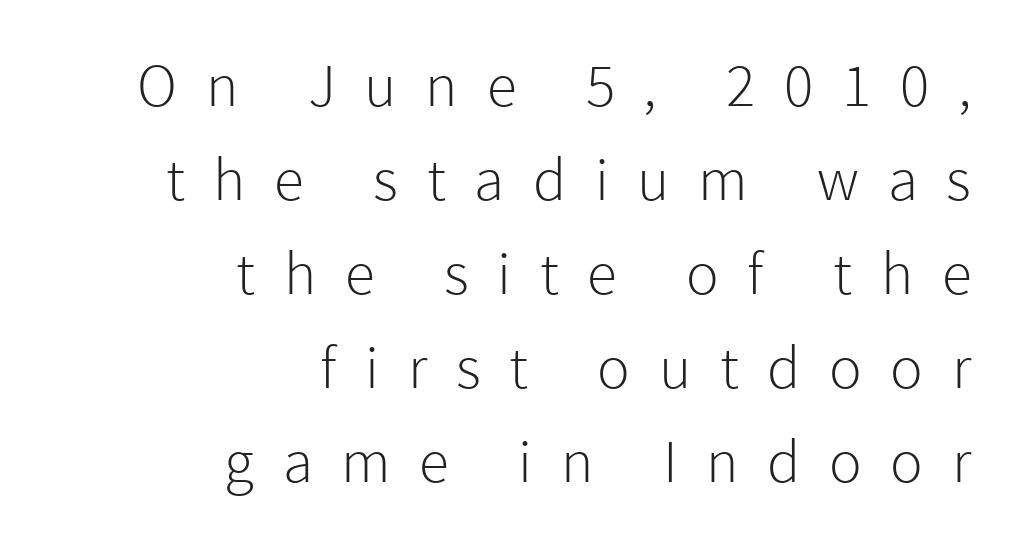
The image shows 61 px light sans-serif type, upright; set right-aligned, normal line spacing (1.54x), unusually wide letter spacing (+0.47 em), not underlined; a medium x-height.
